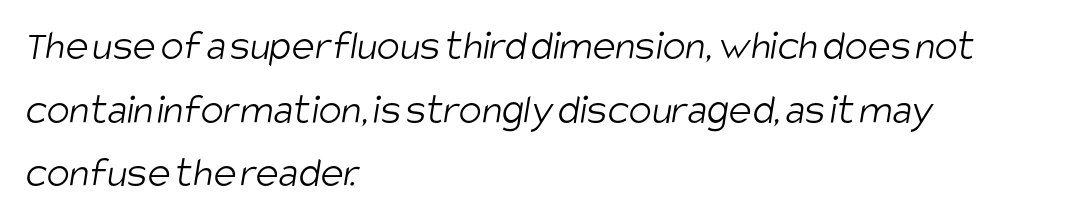
{"serif": "no", "bold": "no", "weight": "light", "width": "condensed", "stroke_contrast": "low", "x_height": "large", "monospaced": "no", "underline": "no", "align": "left", "line_spacing": "normal", "line_spacing_ratio": 1.48, "letter_spacing": "normal", "letter_spacing_em": 0.0, "glyph_px": 43}
